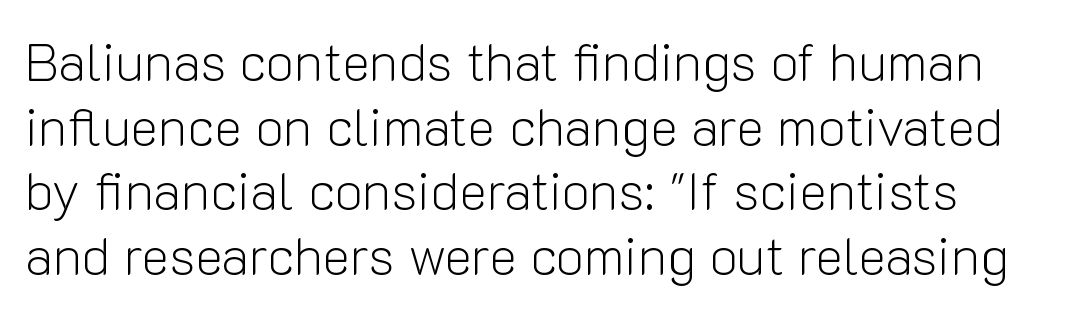
Unbolded letterforms with no extra heft. This rendering employs a face without finishing strokes, i.e., a sans-serif. Unlike italic type, these characters show no tilt at all. No word sits above an underline. Spacing verdict: proportional, widths tailored to each character. What stands out about the letter spacing? Nothing — it is the standard amount.
